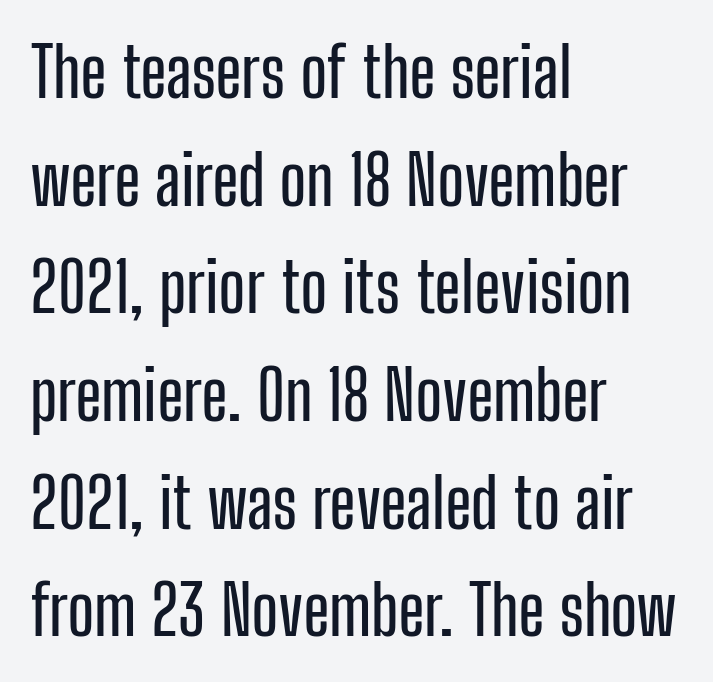
{"serif": "no", "italic": "no", "width": "condensed", "stroke_contrast": "low", "x_height": "medium", "monospaced": "no", "underline": "no", "align": "left", "line_spacing": "normal", "line_spacing_ratio": 1.56, "letter_spacing": "normal", "letter_spacing_em": 0.0, "glyph_px": 69}
